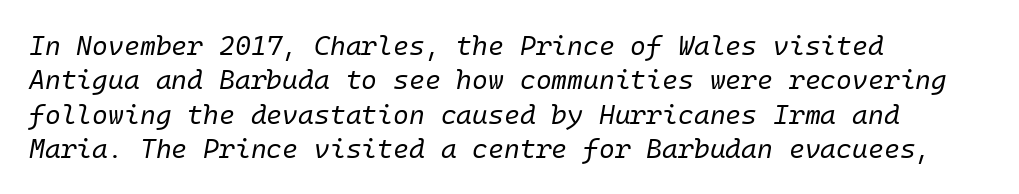
The strip under each line holds only bare page. The lines are quadded left. Italic? Definitely — the glyphs are oblique. The rendering keeps characters at their native spacing.
